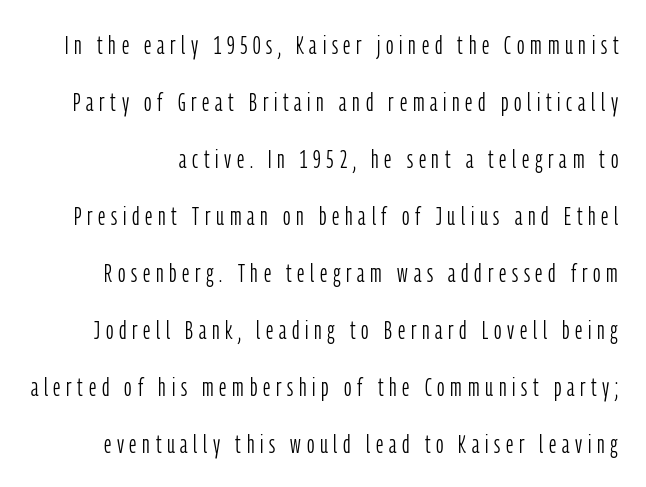
Notice how the stems are strictly vertical — no italics here. Descender tails drop into unmarked territory. The typeface has the unassuming heft of standard copy or less. This sample uses expanded letter spacing, leaving extra air between glyphs.
